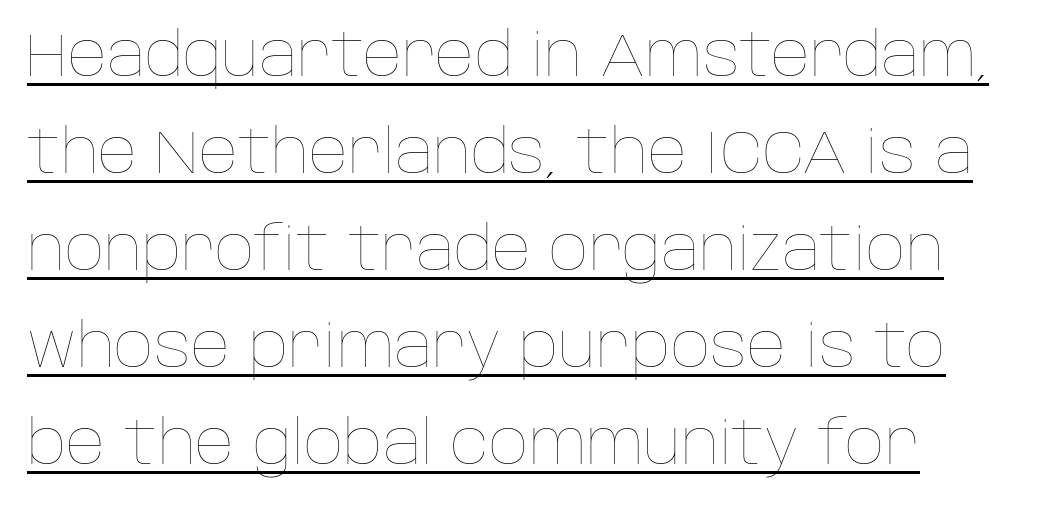
Compared with typical paragraphs, the rows here are spaced about the same. This is roman type, the default non-slanted kind. Decoration check: the copy is underlined. Character widths vary here, with narrow letters taking less room than wide ones.
